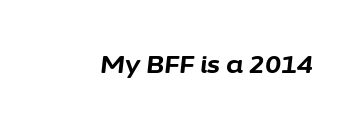
Q: Is the text bold? A: Yes.
Q: Is the text italic (slanted)? A: Yes, it leans right by about 6 degrees.
Q: Is the text underlined? A: No.
Q: Is the spacing between letters normal or unusually wide? A: Normal.
